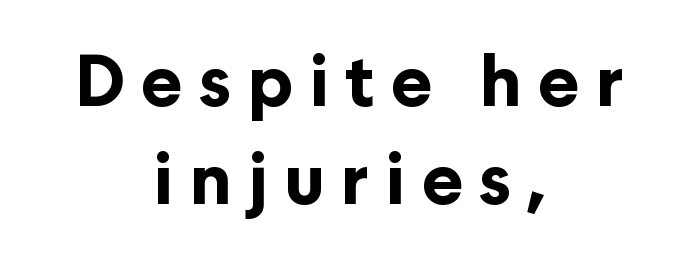
Q: Is the text bold? A: Yes.
Q: Is the text italic (slanted)? A: No, it is upright.
Q: Is the typeface a serif or a sans-serif typeface? A: Sans-serif.
Q: Is the text underlined? A: No.
Q: How is the paragraph aligned? A: Centered.
Q: Is the spacing between letters normal or unusually wide? A: Unusually wide.
Q: Is the spacing between lines tight, normal or loose? A: Normal.
Q: Width (condensed, normal, or wide)? A: Normal.
Q: Stroke contrast? A: Low.
Q: x-height? A: Medium.
Q: Monospaced? A: No.
